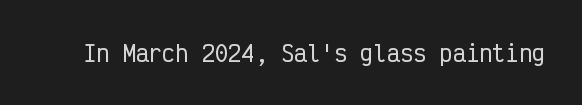
Q: Is the text italic (slanted)? A: No, it is upright.
Q: Is the text underlined? A: No.
Q: Is the spacing between letters normal or unusually wide? A: Normal.
